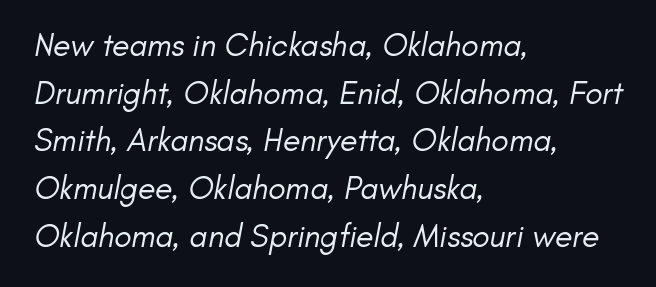
{"serif": "no", "bold": "no", "weight": "regular", "width": "normal", "stroke_contrast": "low", "x_height": "small", "monospaced": "no", "underline": "no", "align": "left", "line_spacing": "normal", "line_spacing_ratio": 1.49, "letter_spacing": "normal", "letter_spacing_em": 0.0, "glyph_px": 32}
